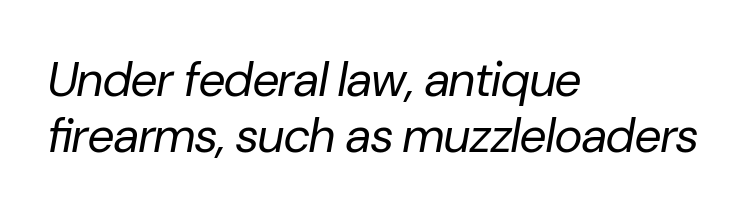
The image shows 48 px regular-weight type, italic (leaning right); set left-aligned, line spacing 1.17x, normal letter spacing, not underlined; low stroke contrast and a medium x-height.
